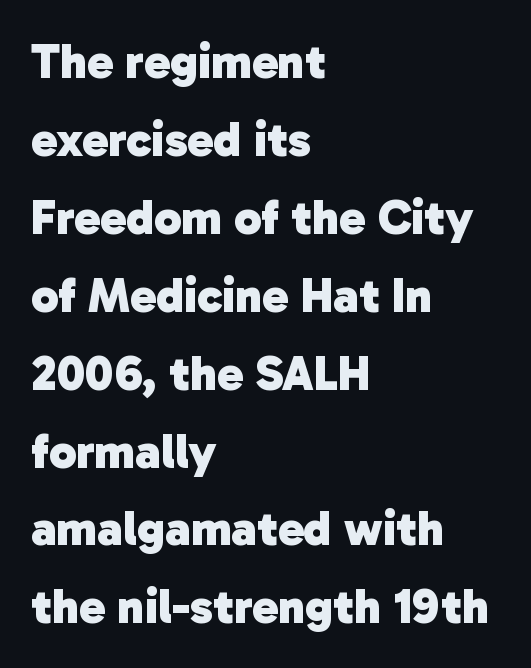
Q: Is the text bold? A: Yes.
Q: Is the typeface a serif or a sans-serif typeface? A: Sans-serif.
Q: Is the text underlined? A: No.
Q: How is the paragraph aligned? A: Left-aligned.
Q: Is the spacing between letters normal or unusually wide? A: Normal.
Q: Is the spacing between lines tight, normal or loose? A: Normal.
Q: Width (condensed, normal, or wide)? A: Normal.
Q: Stroke contrast? A: Low.
Q: x-height? A: Medium.
Q: Monospaced? A: No.
